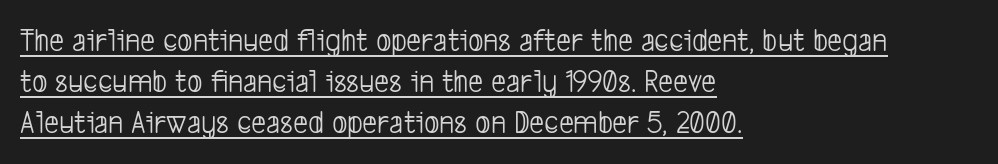
Q: Is the text bold? A: No.
Q: Is the typeface a serif or a sans-serif typeface? A: Sans-serif.
Q: Is the text underlined? A: Yes.
Q: How is the paragraph aligned? A: Left-aligned.
Q: Is the spacing between letters normal or unusually wide? A: Normal.
Q: Is the spacing between lines tight, normal or loose? A: Normal.
Q: Width (condensed, normal, or wide)? A: Condensed.
Q: Stroke contrast? A: Low.
Q: x-height? A: Medium.
Q: Monospaced? A: No.
